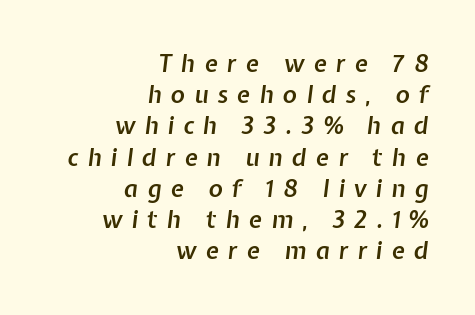
A fair bit of extra ink — the face is semibold, not bold. Notice how the stems are inclined rather than vertical — that's the hallmark of italics. Visually the block forms a straight wall on the right and a jagged coastline on the left. Substantial extra tracking has been applied to these lines.
